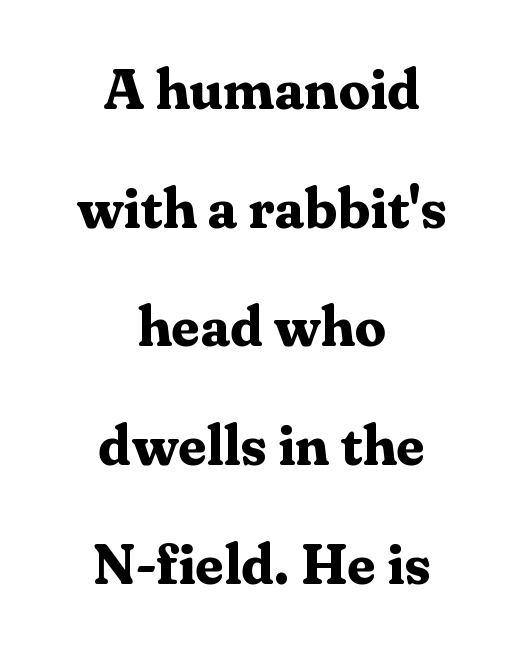
Every character sits straight up, as roman type does. A typesetter would call this proportional, since set widths differ per character. A bare baseline throughout the passage. The passage shown is typeset with a serif family. The type is set solid horizontally, with unmodified tracking.
